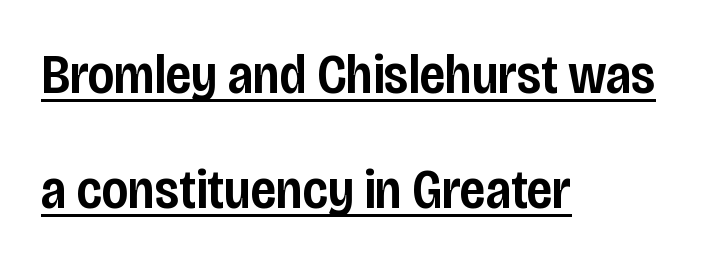
The image shows 55 px semibold, condensed sans-serif type, upright; set left-aligned, loose line spacing (2.09x), normal letter spacing, underlined; low stroke contrast and a large x-height.
